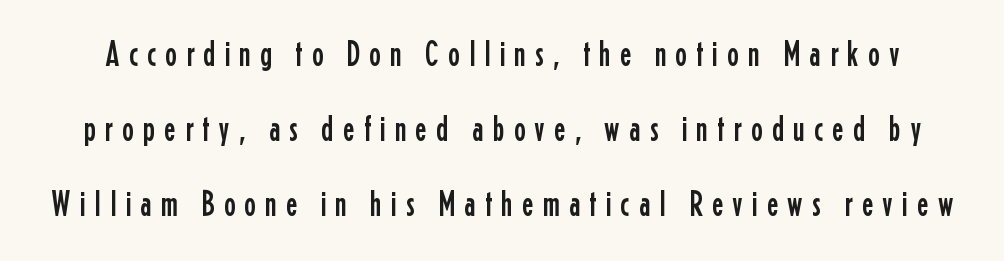
The image shows 35 px condensed sans-serif type, upright; set loose line spacing (2.14x), unusually wide letter spacing (+0.26 em), not underlined; low stroke contrast and a medium x-height.
